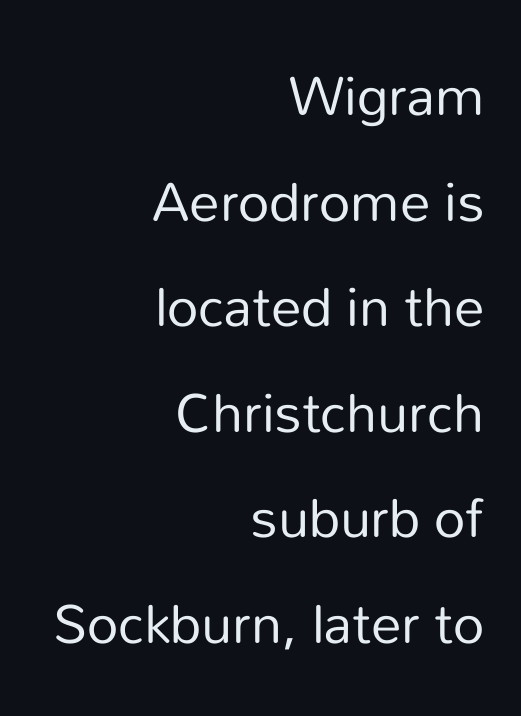
This rendering features lettering with no underline. Letters have the restrained weight of plain body copy at most. This sample uses plain, unmodified letter spacing. No feet cap the strokes, marking this as sans-serif type.
